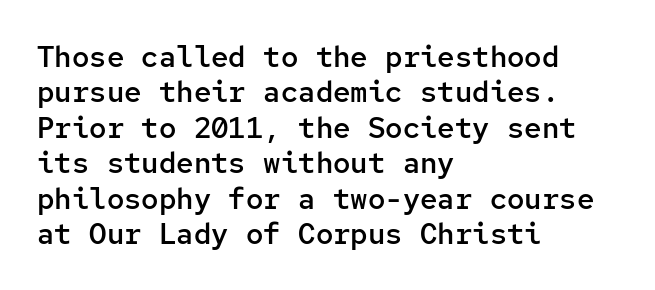
The gaps between neighbouring characters are ordinary and unremarkable. Italic? Not at all — the glyphs are vertical. No word sits above an underline. The typesetting leans somewhat heavy: a semibold. Compared with a centered layout, this one pins lines to the left instead.
